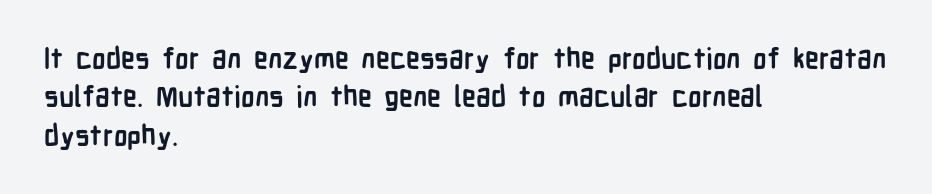
Does extra space separate the letters? No, they use regular spacing. You can tell from the bare stems that sans-serif type was used. A typesetter would call this proportional, since set widths differ per character. Ascenders rise straight up at ninety degrees. Vertical spacing — default. Notice how thick the strokes are: this is what a full bold looks like.
